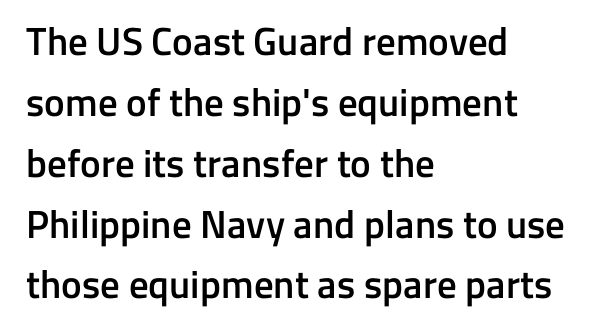
The image shows 39 px semibold sans-serif type, upright; set left-aligned, normal line spacing (1.56x), normal letter spacing, not underlined; low stroke contrast and a medium x-height.
